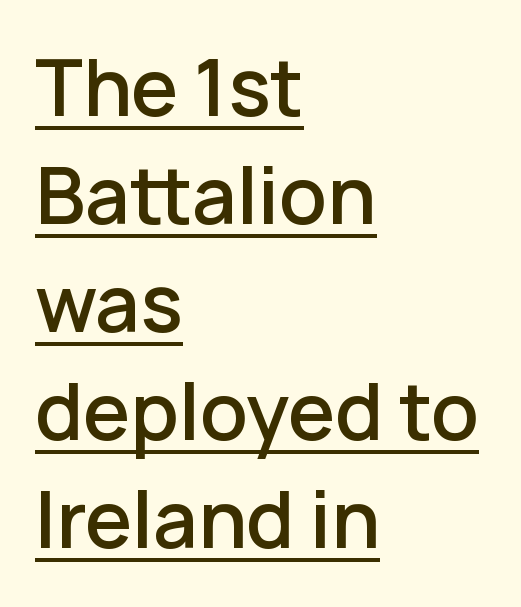
Q: Is the text bold? A: Semi-bold.
Q: Is the text italic (slanted)? A: No, it is upright.
Q: Is the typeface a serif or a sans-serif typeface? A: Sans-serif.
Q: Is the text underlined? A: Yes.
Q: How is the paragraph aligned? A: Left-aligned.
Q: Is the spacing between letters normal or unusually wide? A: Normal.
Q: Is the spacing between lines tight, normal or loose? A: Normal.
Q: Width (condensed, normal, or wide)? A: Normal.
Q: Stroke contrast? A: Low.
Q: x-height? A: Medium.
Q: Monospaced? A: No.
